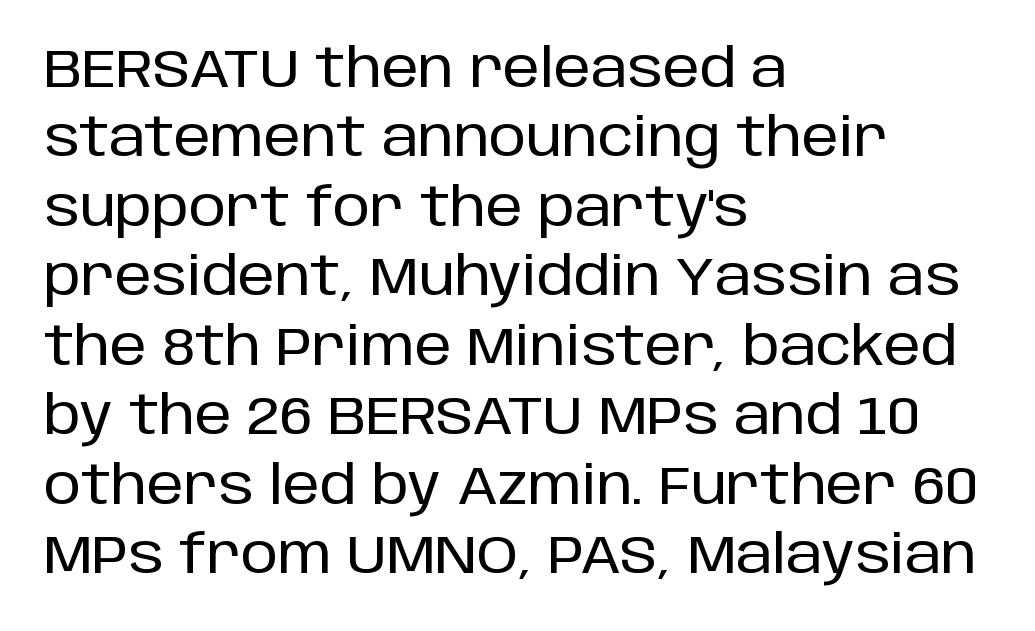
{"serif": "no", "italic": "no", "width": "normal", "stroke_contrast": "low", "x_height": "large", "monospaced": "no", "underline": "no", "align": "left", "line_spacing": "normal", "line_spacing_ratio": 1.31, "letter_spacing": "normal", "letter_spacing_em": 0.0, "glyph_px": 53}
